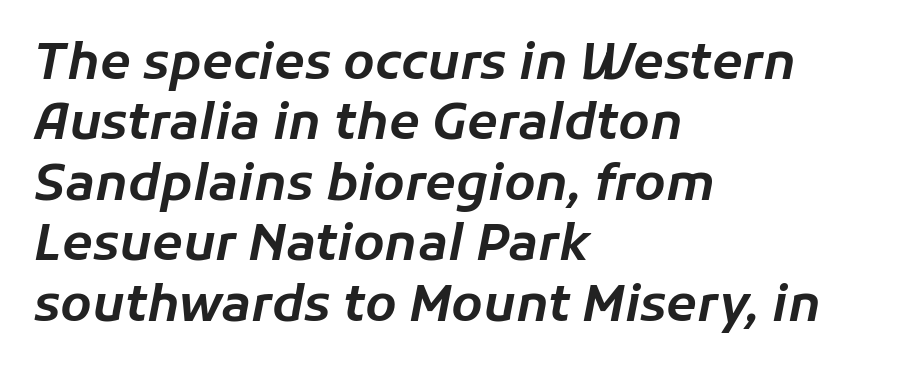
Q: Is the text italic (slanted)? A: Yes, it leans right by about 11 degrees.
Q: Is the text underlined? A: No.
Q: How is the paragraph aligned? A: Left-aligned.
Q: Is the spacing between letters normal or unusually wide? A: Normal.
Q: Width (condensed, normal, or wide)? A: Normal.
Q: Stroke contrast? A: Low.
Q: x-height? A: Medium.
Q: Monospaced? A: No.
